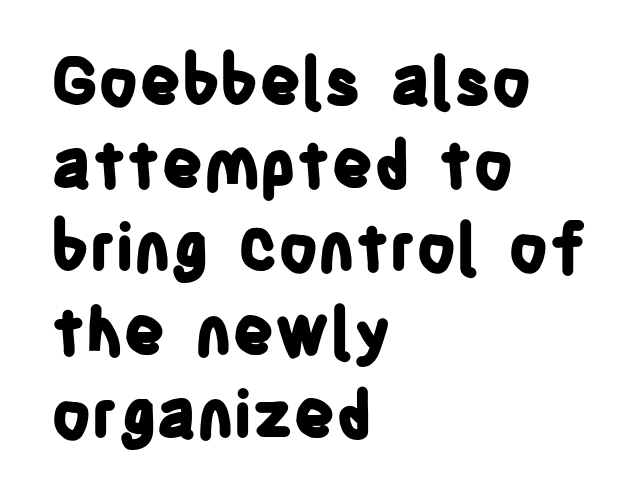
The image shows 65 px bold, condensed sans-serif type, upright; set left-aligned, normal line spacing (1.28x), normal letter spacing, not underlined; low stroke contrast and a large x-height.
